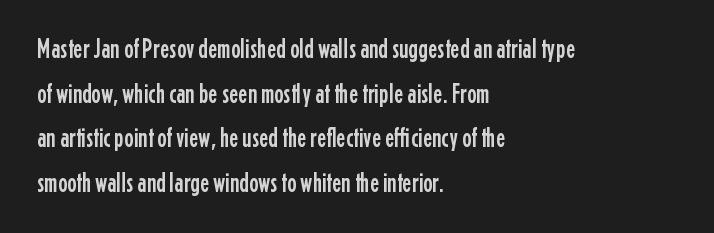
Vertical spacing — default. Serif or sans? Sans — the stroke terminals are bare. Do the characters align in a grid? No, the font is proportional. Unlike italic type, these characters show no tilt at all. Spacing between characters is what you'd get straight out of the box.
